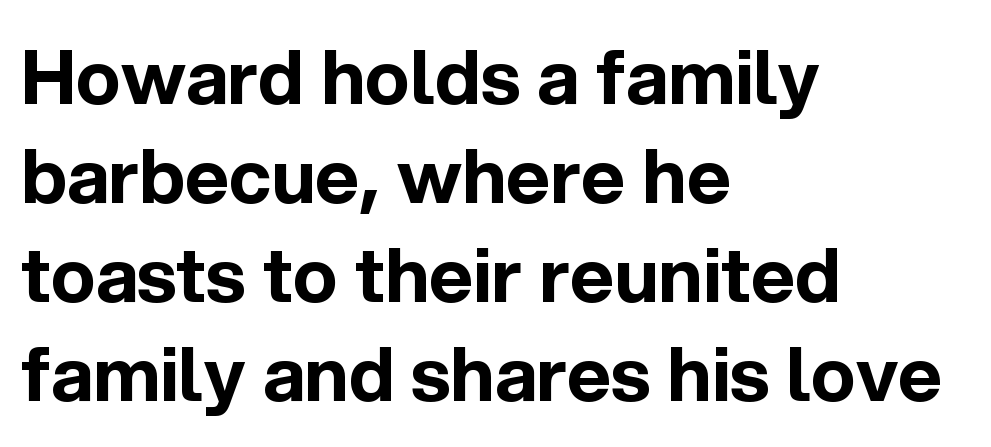
{"serif": "no", "italic": "no", "bold": "yes", "weight": "bold", "width": "normal", "x_height": "medium", "monospaced": "no", "underline": "no", "align": "left", "line_spacing": "normal", "line_spacing_ratio": 1.32, "letter_spacing": "normal", "letter_spacing_em": 0.0, "glyph_px": 75}
